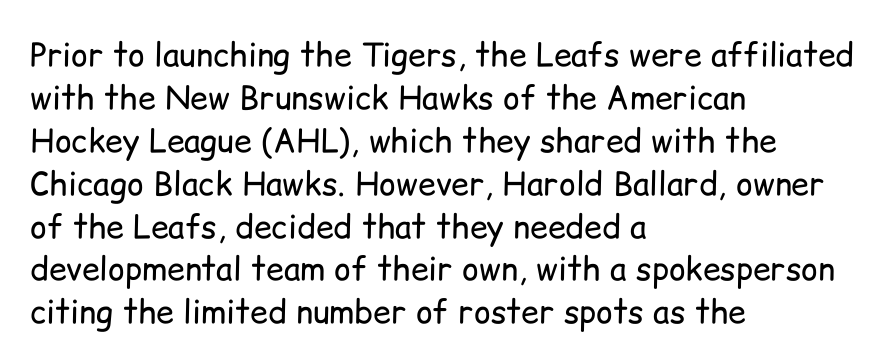
The image shows 32 px regular-weight sans-serif type, upright; set left-aligned, normal line spacing (1.34x), normal letter spacing, not underlined; low stroke contrast and a medium x-height.
